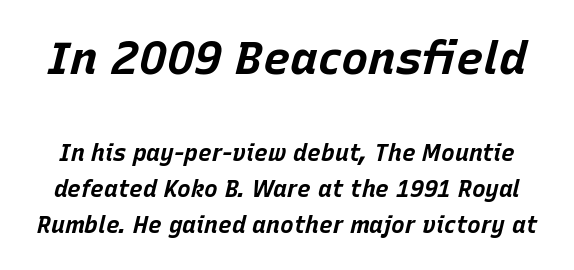
{"italic": "yes", "lean": "right", "slant_degrees": 15, "bold": "yes", "weight": "bold", "width": "normal", "stroke_contrast": "low", "x_height": "large", "monospaced": "no", "underline": "no", "line_spacing": "normal", "line_spacing_ratio": 1.57, "letter_spacing": "normal", "letter_spacing_em": 0.0, "larger_block": "first", "size_ratio": 2.0, "glyph_px": 46}
